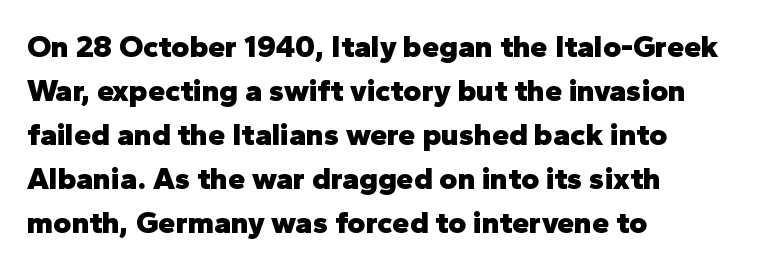
Q: Is the text bold? A: Yes.
Q: Is the text italic (slanted)? A: No, it is upright.
Q: Is the typeface a serif or a sans-serif typeface? A: Sans-serif.
Q: Is the text underlined? A: No.
Q: How is the paragraph aligned? A: Left-aligned.
Q: Is the spacing between letters normal or unusually wide? A: Normal.
Q: Is the spacing between lines tight, normal or loose? A: Normal.
Q: Width (condensed, normal, or wide)? A: Normal.
Q: Stroke contrast? A: Low.
Q: x-height? A: Medium.
Q: Monospaced? A: No.
